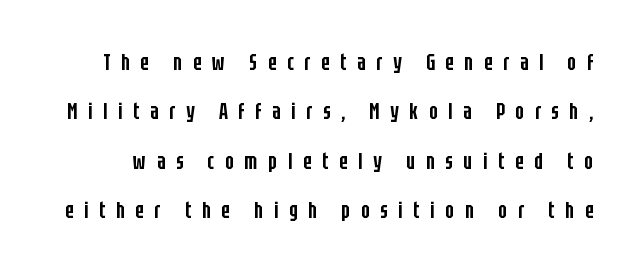
Q: Is the text bold? A: Semi-bold.
Q: Is the text italic (slanted)? A: No, it is upright.
Q: Is the text underlined? A: No.
Q: Is the spacing between letters normal or unusually wide? A: Unusually wide.
Q: Is the spacing between lines tight, normal or loose? A: Loose.
